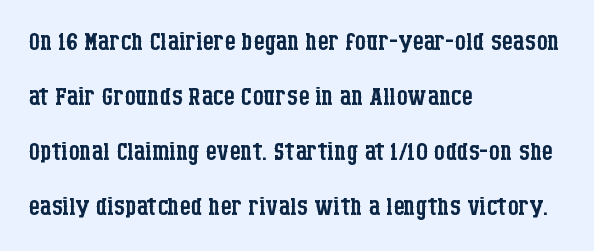
Q: Is the text bold? A: No.
Q: Is the text italic (slanted)? A: No, it is upright.
Q: Is the typeface a serif or a sans-serif typeface? A: Serif.
Q: Is the text underlined? A: No.
Q: How is the paragraph aligned? A: Left-aligned.
Q: Is the spacing between letters normal or unusually wide? A: Normal.
Q: Is the spacing between lines tight, normal or loose? A: Normal.
Q: Width (condensed, normal, or wide)? A: Condensed.
Q: Stroke contrast? A: Low.
Q: x-height? A: Large.
Q: Monospaced? A: No.
